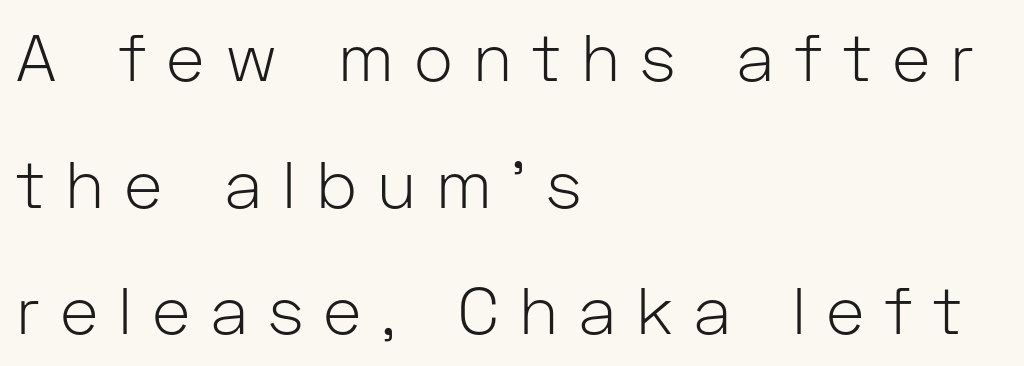
Q: Is the text bold? A: No.
Q: Is the text italic (slanted)? A: No, it is upright.
Q: Is the typeface a serif or a sans-serif typeface? A: Sans-serif.
Q: Is the text underlined? A: No.
Q: How is the paragraph aligned? A: Left-aligned.
Q: Is the spacing between letters normal or unusually wide? A: Unusually wide.
Q: Is the spacing between lines tight, normal or loose? A: Loose.
Q: Width (condensed, normal, or wide)? A: Normal.
Q: Stroke contrast? A: Low.
Q: x-height? A: Medium.
Q: Monospaced? A: No.
